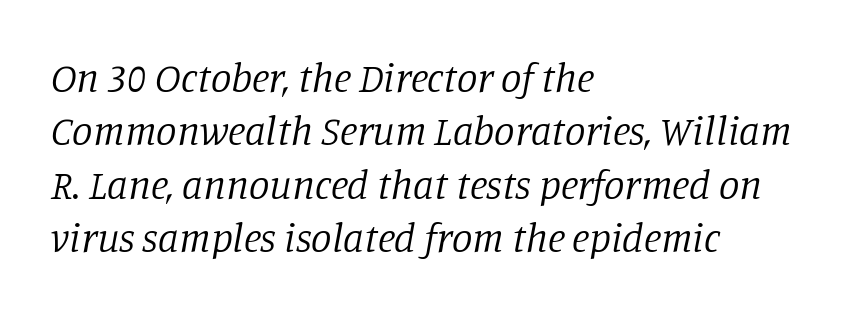
The image shows 41 px regular-weight serif type, italic (leaning right); set left-aligned, normal line spacing (1.3x), normal letter spacing, not underlined; low stroke contrast and a large x-height.
